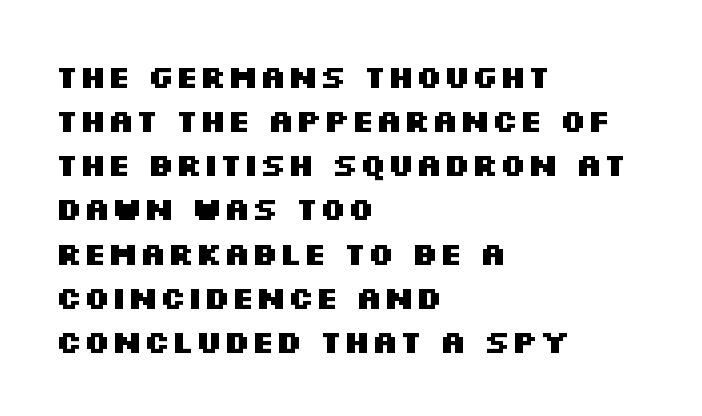
The image shows 32 px heavy, wide sans-serif type, upright; set left-aligned, normal line spacing (1.38x), normal letter spacing, not underlined; medium stroke contrast and a large x-height.
